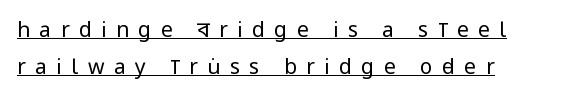
{"italic": "no", "bold": "no", "underline": "yes", "align": "left", "line_spacing_ratio": 1.76, "letter_spacing": "wide", "letter_spacing_em": 0.45, "glyph_px": 21}
